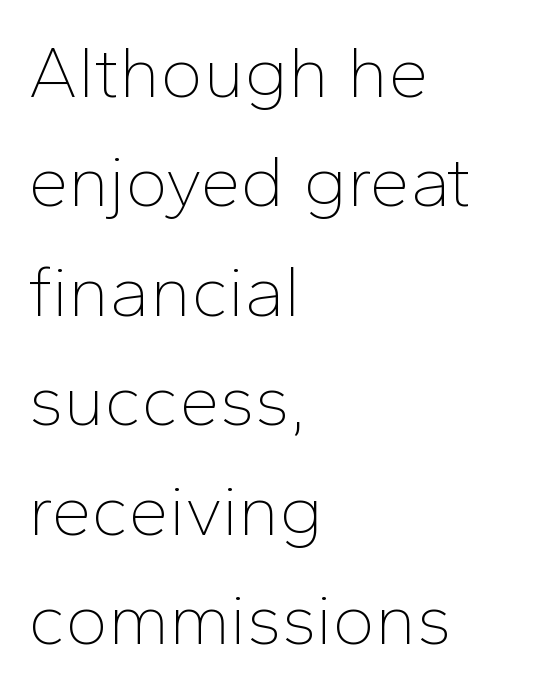
Descender tails drop into unmarked territory. These lines are set flush left with a ragged right edge. Quick note: interline space is typical. The passage shown is typed in a proportional face where columns would drift. The lettering holds an erect, upright posture throughout. Letter spacing: default.
